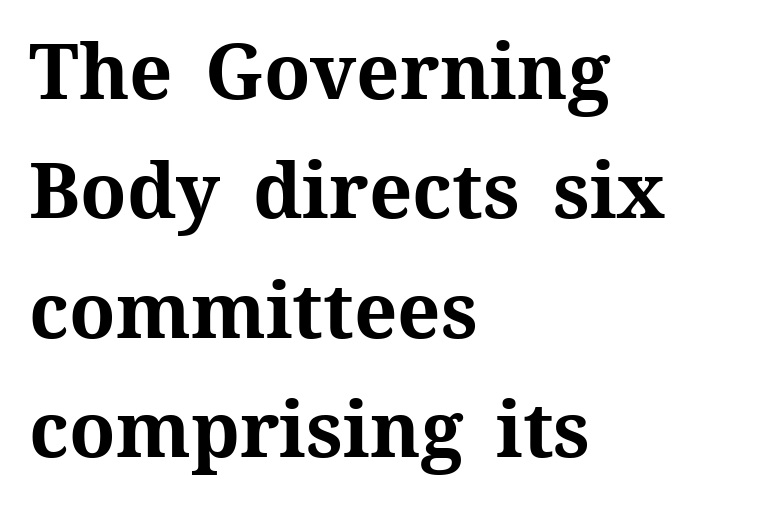
The rag falls on the right side of this text block. This sample uses plain, unmodified letter spacing. Posture: upright roman. The lines sit at an ordinary, default distance from one another. These lines are rendered in a variable-pitch font. Anything drawn beneath the words? Only blank space.
